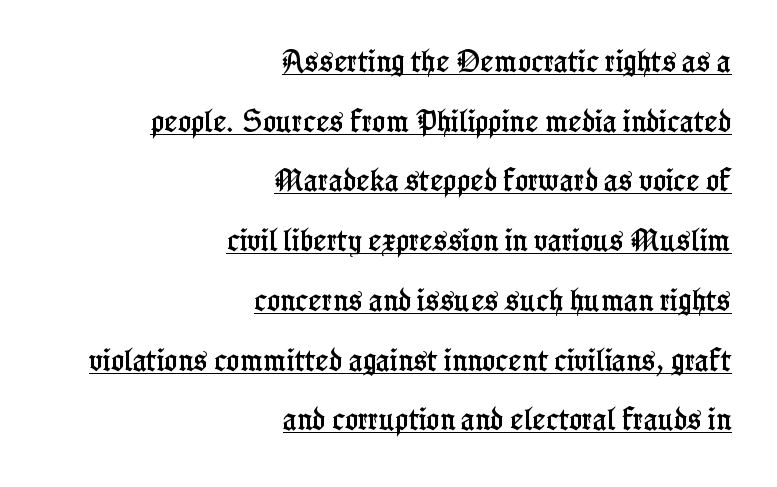
The image shows 25 px text type, upright; set right-aligned, loose line spacing (2.39x), normal letter spacing, underlined.
